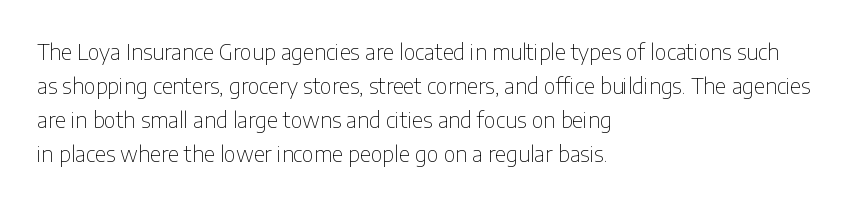
{"italic": "no", "bold": "no", "underline": "no", "align": "left", "line_spacing": "normal", "line_spacing_ratio": 1.54, "letter_spacing": "normal", "letter_spacing_em": 0.0, "glyph_px": 22}
